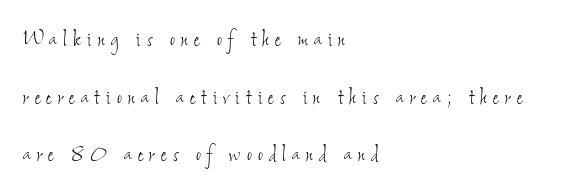
The image shows 27 px text type; set left-aligned, loose line spacing (2.13x), unusually wide letter spacing (+0.23 em), not underlined.
